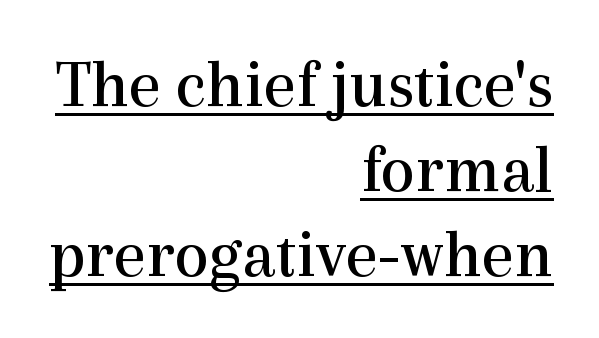
{"serif": "yes", "italic": "no", "bold": "no", "weight": "regular", "width": "normal", "x_height": "medium", "monospaced": "no", "underline": "yes", "align": "right", "line_spacing_ratio": 1.23, "letter_spacing": "normal", "letter_spacing_em": 0.0, "glyph_px": 69}
